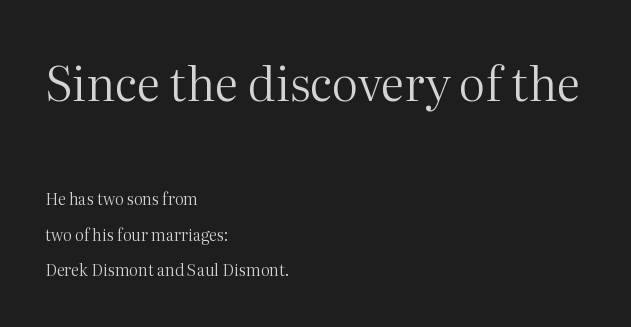
The image shows 47 px regular-weight serif type, upright; set left-aligned, loose line spacing (2.21x), normal letter spacing, not underlined; the first (top) block is 2.94x larger; medium stroke contrast and a medium x-height.
